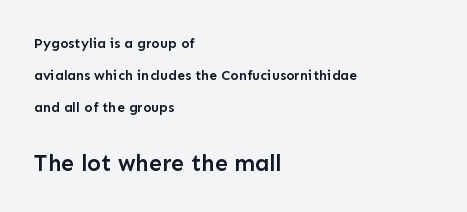
The rendering anchors every line to the left-hand side. Glyph-to-glyph distance matches everyday printed text. Posture: vertical. Summary of weight: moderately heavy, a semibold.
